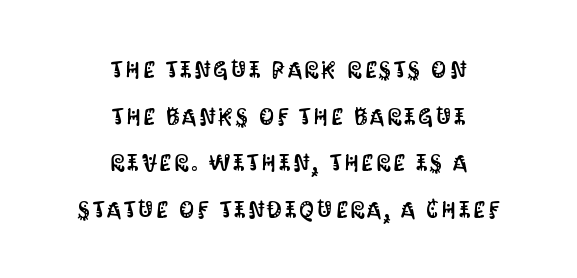
The image shows 24 px text type, upright; set centered, loose line spacing (1.94x), not underlined.
